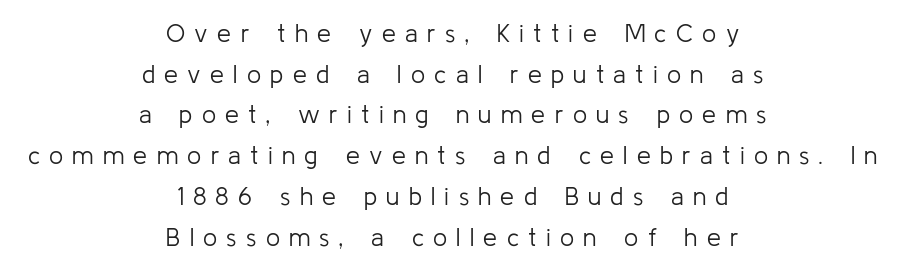
{"italic": "no", "bold": "no", "underline": "no", "align": "center", "line_spacing": "normal", "line_spacing_ratio": 1.63, "letter_spacing": "wide", "letter_spacing_em": 0.37, "glyph_px": 25}
